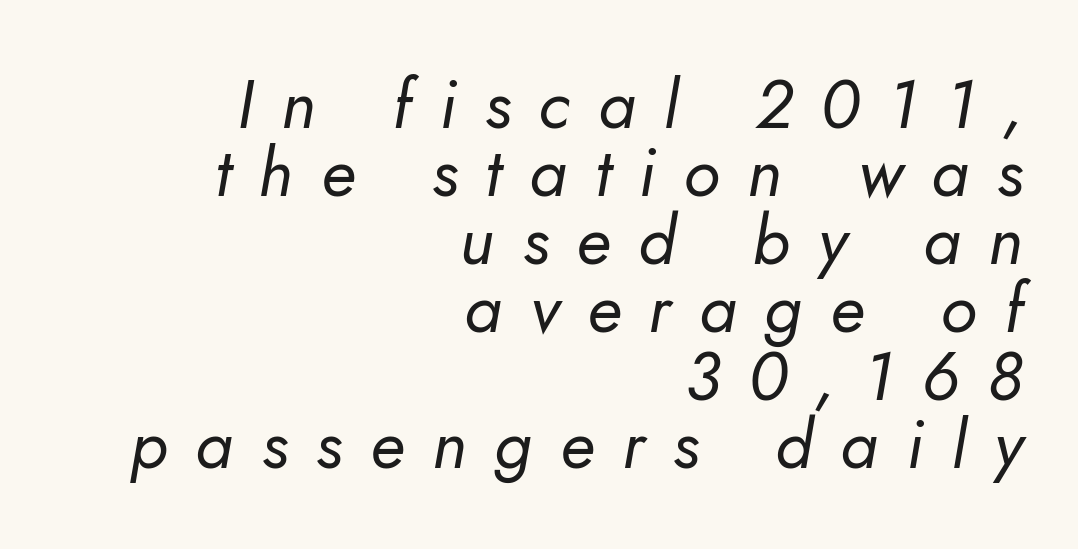
The image shows 68 px regular-weight type, italic (leaning right); set right-aligned, tight line spacing (1.0x), unusually wide letter spacing (+0.41 em), not underlined; low stroke contrast and a small x-height.
